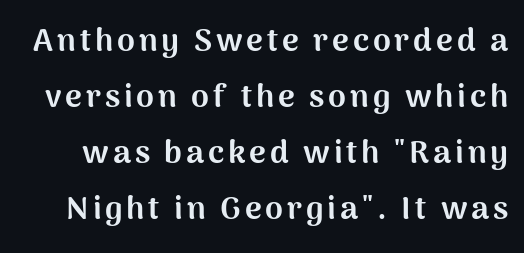
The image shows 32 px bold sans-serif type, upright; set line spacing 1.75x, not underlined; medium stroke contrast and a medium x-height.
